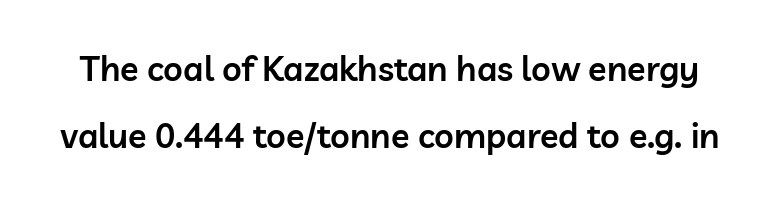
Q: Is the text bold? A: Semi-bold.
Q: Is the text italic (slanted)? A: No, it is upright.
Q: Is the typeface a serif or a sans-serif typeface? A: Sans-serif.
Q: Is the text underlined? A: No.
Q: Is the spacing between letters normal or unusually wide? A: Normal.
Q: Is the spacing between lines tight, normal or loose? A: Loose.
Q: Width (condensed, normal, or wide)? A: Normal.
Q: Stroke contrast? A: Low.
Q: x-height? A: Medium.
Q: Monospaced? A: No.
